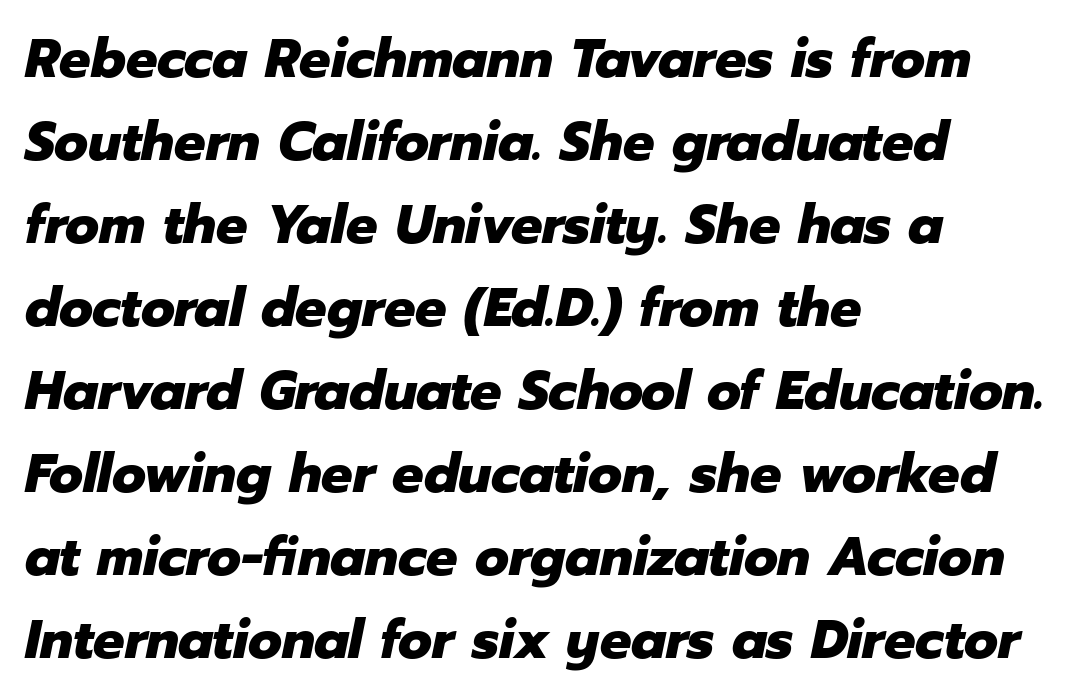
The image shows 55 px heavy type, italic (leaning right); set left-aligned, normal line spacing (1.51x), normal letter spacing, not underlined; low stroke contrast and a medium x-height.
